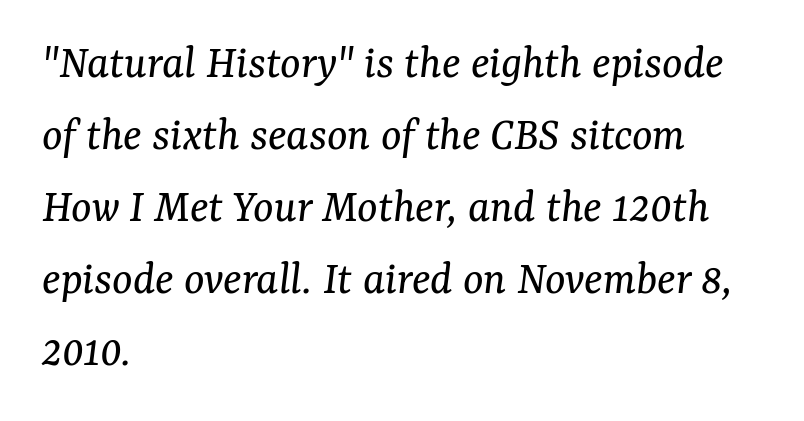
Q: Is the text bold? A: No.
Q: Is the text italic (slanted)? A: Yes, it leans right by about 7 degrees.
Q: Is the typeface a serif or a sans-serif typeface? A: Serif.
Q: Is the text underlined? A: No.
Q: How is the paragraph aligned? A: Left-aligned.
Q: Is the spacing between letters normal or unusually wide? A: Normal.
Q: Is the spacing between lines tight, normal or loose? A: Normal.
Q: Width (condensed, normal, or wide)? A: Normal.
Q: Stroke contrast? A: Medium.
Q: x-height? A: Medium.
Q: Monospaced? A: No.
